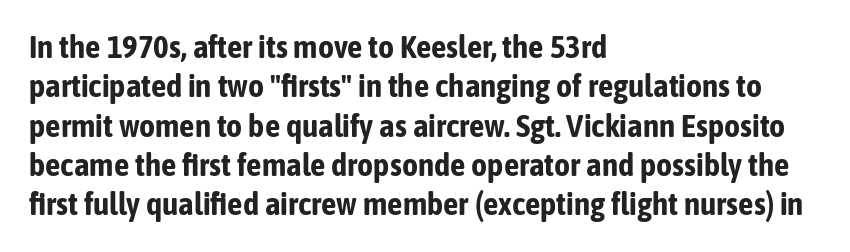
The image shows 31 px bold, condensed sans-serif type, upright; set left-aligned, normal line spacing (1.27x), normal letter spacing, not underlined; low stroke contrast and a medium x-height.
